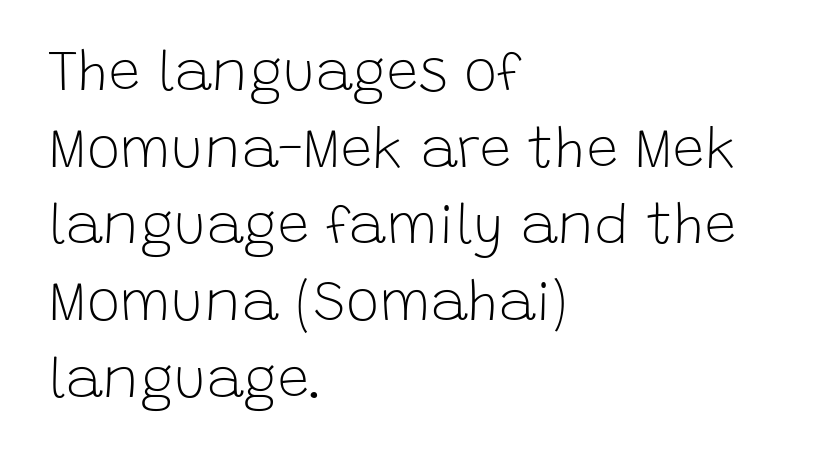
The string is rendered with underlining switched off. These lines are composed in type without serifs. The face used here is proportionally spaced, like ordinary book or web type. Short and long lines alike share a common starting point at left. Every stem runs plumb, perpendicular to the baseline.
